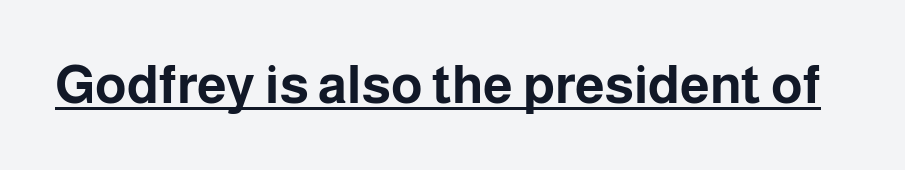
Q: Is the text bold? A: Yes.
Q: Is the text italic (slanted)? A: No, it is upright.
Q: Is the typeface a serif or a sans-serif typeface? A: Sans-serif.
Q: Is the text underlined? A: Yes.
Q: Is the spacing between letters normal or unusually wide? A: Normal.
Q: Width (condensed, normal, or wide)? A: Normal.
Q: Stroke contrast? A: Low.
Q: x-height? A: Medium.
Q: Monospaced? A: No.
